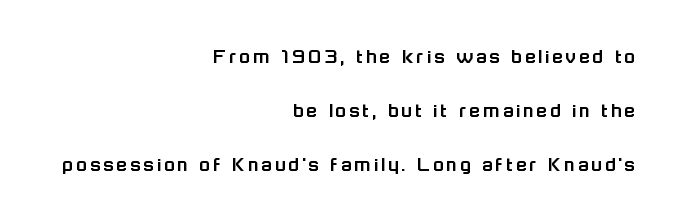
Q: Is the text italic (slanted)? A: No, it is upright.
Q: Is the text underlined? A: No.
Q: How is the paragraph aligned? A: Right-aligned.
Q: Is the spacing between lines tight, normal or loose? A: Loose.
